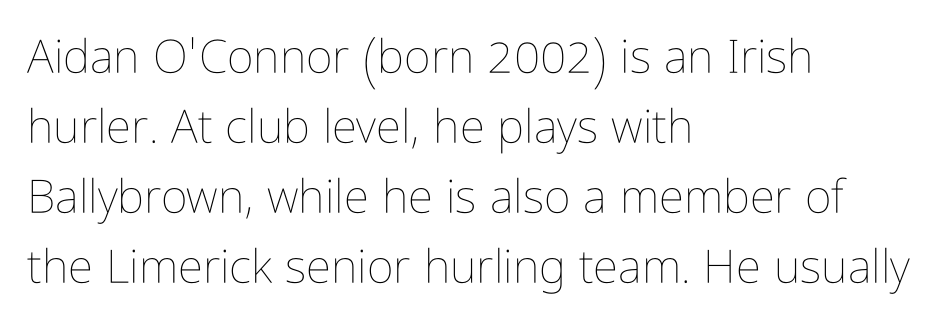
No word sits above an underline. A light-to-regular cut is what we see here. The rendering keeps characters at their native spacing. This rendering uses left alignment, leaving the right contour irregular. Proportional: the letters do not fall into vertical columns.
